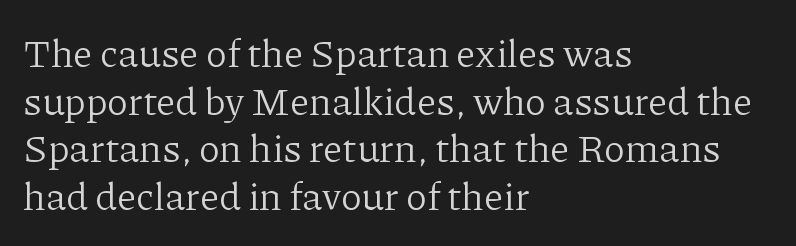
The image shows 39 px light serif type, upright; set left-aligned, line spacing 1.22x, normal letter spacing, not underlined; low stroke contrast and a medium x-height.
